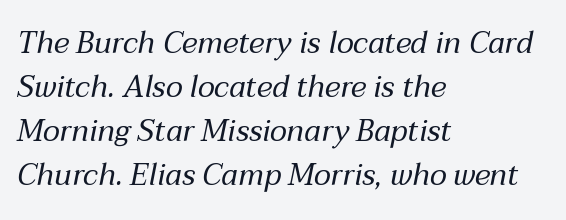
The image shows 30 px regular-weight type, italic (leaning right); set left-aligned, normal line spacing (1.47x), normal letter spacing, not underlined; medium stroke contrast and a medium x-height.
